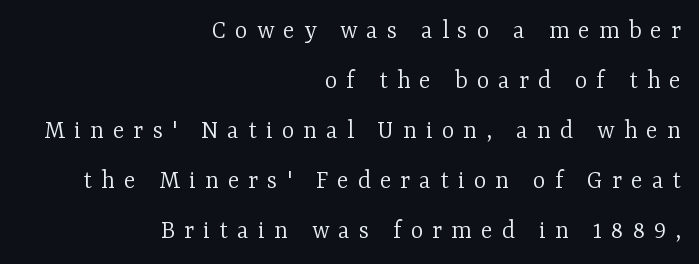
The image shows 27 px text type, upright; set right-aligned, line spacing 1.85x, unusually wide letter spacing (+0.33 em), not underlined.
